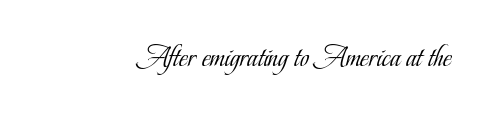
A typesetter would call this zero additional tracking. Lines of text with bare space underneath. Varying glyph widths throughout — classic text-font behaviour. What kind of face is this? One with serifs.
